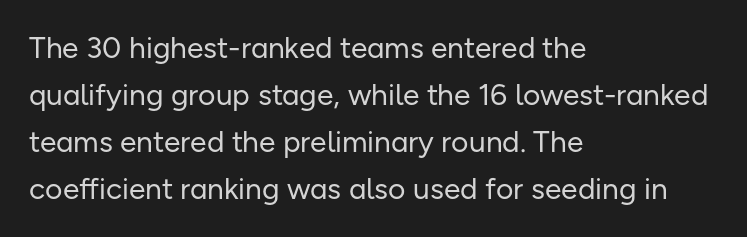
Q: Is the text bold? A: No.
Q: Is the text italic (slanted)? A: No, it is upright.
Q: Is the typeface a serif or a sans-serif typeface? A: Sans-serif.
Q: Is the text underlined? A: No.
Q: How is the paragraph aligned? A: Left-aligned.
Q: Is the spacing between letters normal or unusually wide? A: Normal.
Q: Is the spacing between lines tight, normal or loose? A: Normal.
Q: Width (condensed, normal, or wide)? A: Normal.
Q: Stroke contrast? A: Low.
Q: x-height? A: Medium.
Q: Monospaced? A: No.
